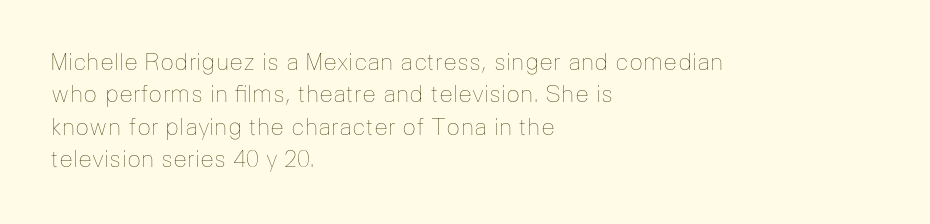
{"italic": "no", "bold": "no", "underline": "no", "align": "left", "line_spacing": "normal", "line_spacing_ratio": 1.41, "letter_spacing": "normal", "letter_spacing_em": 0.0, "glyph_px": 23}
